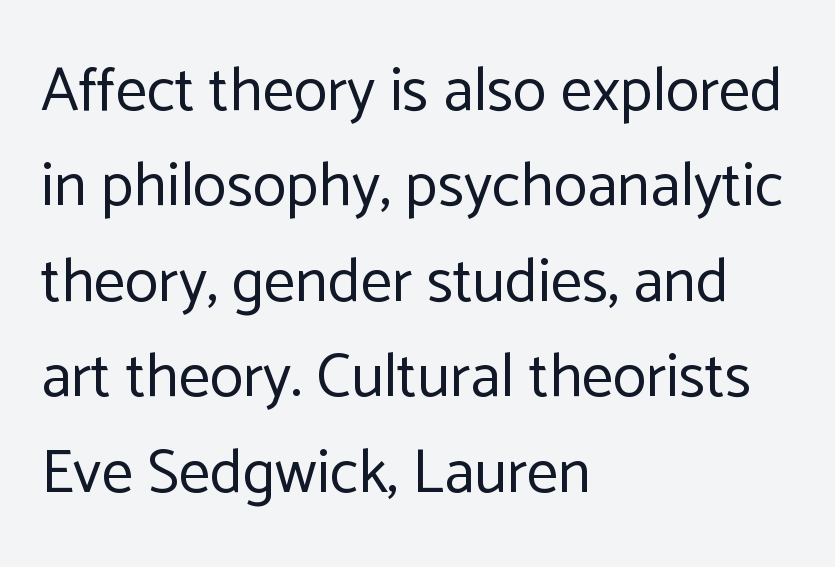
Q: Is the text bold? A: No.
Q: Is the text italic (slanted)? A: No, it is upright.
Q: Is the typeface a serif or a sans-serif typeface? A: Sans-serif.
Q: Is the text underlined? A: No.
Q: How is the paragraph aligned? A: Left-aligned.
Q: Is the spacing between letters normal or unusually wide? A: Normal.
Q: Is the spacing between lines tight, normal or loose? A: Normal.
Q: Width (condensed, normal, or wide)? A: Normal.
Q: Stroke contrast? A: Low.
Q: x-height? A: Medium.
Q: Monospaced? A: No.
